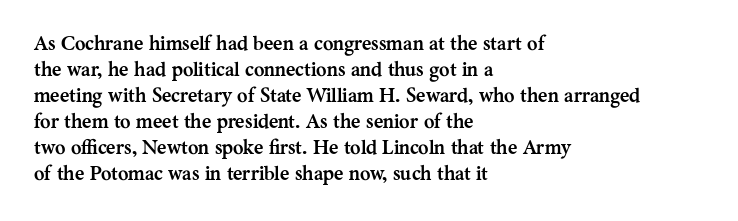
The image shows 20 px bold type, upright; set left-aligned, normal line spacing (1.3x), normal letter spacing, not underlined.
